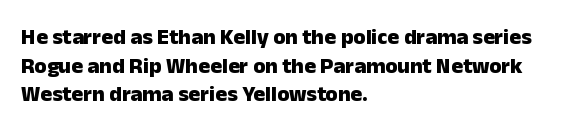
Q: Is the text bold? A: Yes.
Q: Is the text italic (slanted)? A: No, it is upright.
Q: Is the text underlined? A: No.
Q: How is the paragraph aligned? A: Left-aligned.
Q: Is the spacing between letters normal or unusually wide? A: Normal.
Q: Is the spacing between lines tight, normal or loose? A: Normal.
